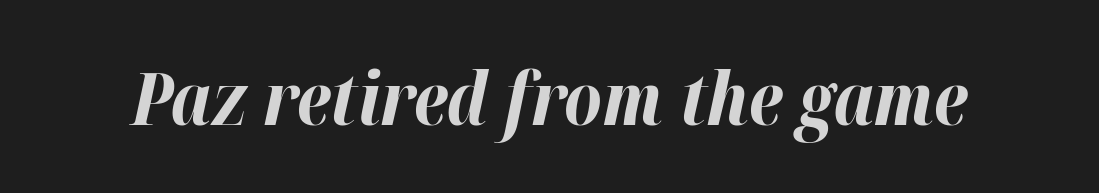
Q: Is the text bold? A: Yes.
Q: Is the text italic (slanted)? A: Yes, it leans right by about 12 degrees.
Q: Is the text underlined? A: No.
Q: Is the spacing between letters normal or unusually wide? A: Normal.
Q: Width (condensed, normal, or wide)? A: Normal.
Q: Stroke contrast? A: High.
Q: x-height? A: Medium.
Q: Monospaced? A: No.
